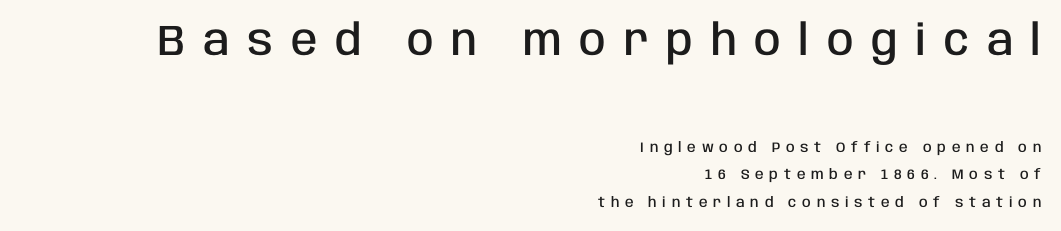
The text was rendered using a sans face with plain stroke endings. Is the type bold? Partly — it's a semibold, heavier than regular but not fully bold. Horizontal bands of white between lines are thick stripes. Short and long lines alike share a common ending point at right.
